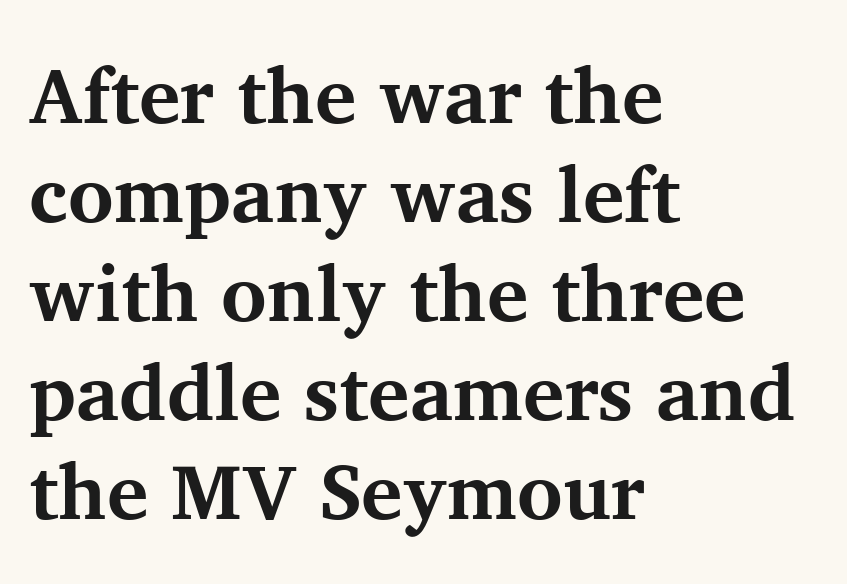
{"serif": "yes", "italic": "no", "bold": "yes", "weight": "bold", "width": "normal", "stroke_contrast": "medium", "x_height": "medium", "monospaced": "no", "underline": "no", "align": "left", "line_spacing": "normal", "line_spacing_ratio": 1.27, "letter_spacing": "normal", "letter_spacing_em": 0.0, "glyph_px": 78}
